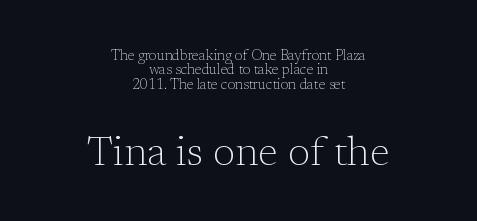
Q: Is the text bold? A: No.
Q: Is the text italic (slanted)? A: No, it is upright.
Q: Is the typeface a serif or a sans-serif typeface? A: Serif.
Q: Is the text underlined? A: No.
Q: How is the paragraph aligned? A: Centered.
Q: Is the spacing between letters normal or unusually wide? A: Normal.
Q: Is the spacing between lines tight, normal or loose? A: Tight.
Q: Which block of text is set in a larger size, the first (top) or the second (bottom)? A: The second (bottom) one.
Q: Width (condensed, normal, or wide)? A: Normal.
Q: Stroke contrast? A: Low.
Q: x-height? A: Medium.
Q: Monospaced? A: No.
